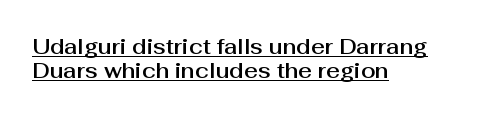
The horizontal fit of the characters is conventional and even. These lines were composed using upright roman letters. Each line of the rendering has a horizontal stroke beneath the glyphs. The leading is snug, giving the passage a crowded texture. The lines in this sample share a left origin and differ only in where they stop.
